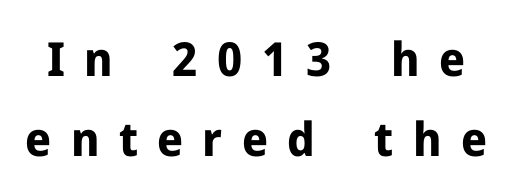
The image shows 47 px bold sans-serif type, upright; set line spacing 1.71x, unusually wide letter spacing (+0.41 em), not underlined; low stroke contrast and a medium x-height.
